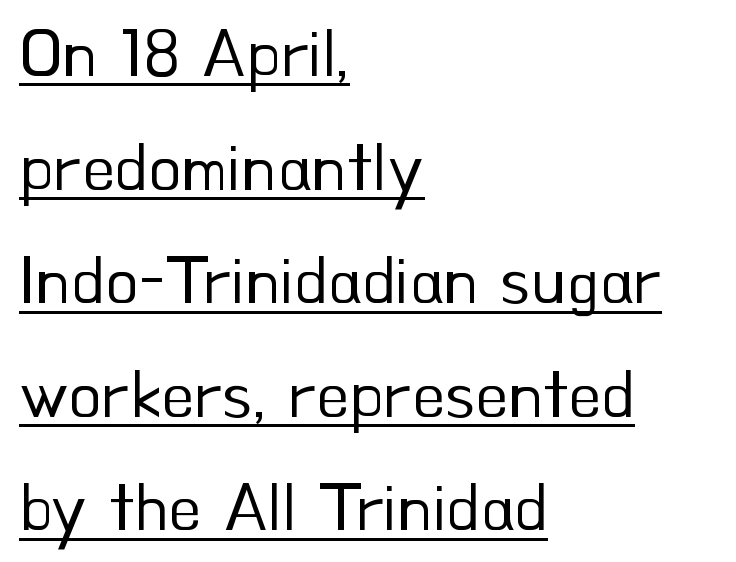
Q: Is the text bold? A: No.
Q: Is the text italic (slanted)? A: No, it is upright.
Q: Is the typeface a serif or a sans-serif typeface? A: Sans-serif.
Q: Is the text underlined? A: Yes.
Q: How is the paragraph aligned? A: Left-aligned.
Q: Is the spacing between letters normal or unusually wide? A: Normal.
Q: Is the spacing between lines tight, normal or loose? A: Normal.
Q: Width (condensed, normal, or wide)? A: Normal.
Q: Stroke contrast? A: Low.
Q: x-height? A: Small.
Q: Monospaced? A: No.
